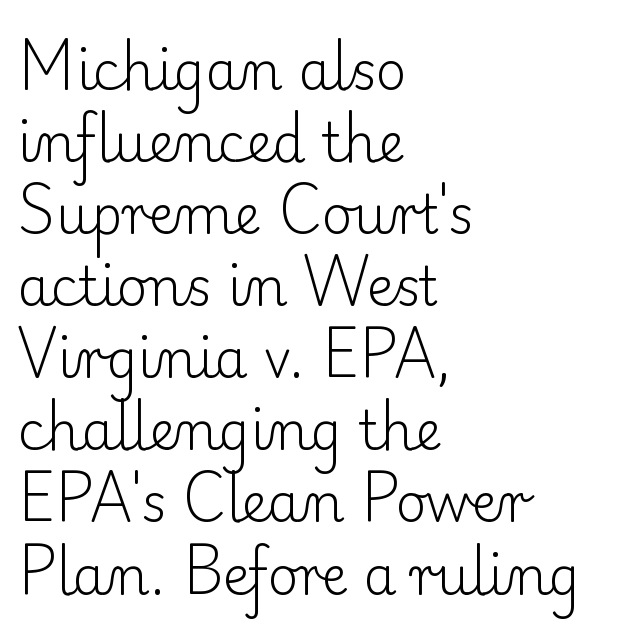
Q: Is the text bold? A: No.
Q: Is the text italic (slanted)? A: No, it is upright.
Q: Is the text underlined? A: No.
Q: How is the paragraph aligned? A: Left-aligned.
Q: Is the spacing between letters normal or unusually wide? A: Normal.
Q: Is the spacing between lines tight, normal or loose? A: Normal.
Q: Width (condensed, normal, or wide)? A: Normal.
Q: Stroke contrast? A: Low.
Q: x-height? A: Small.
Q: Monospaced? A: No.
